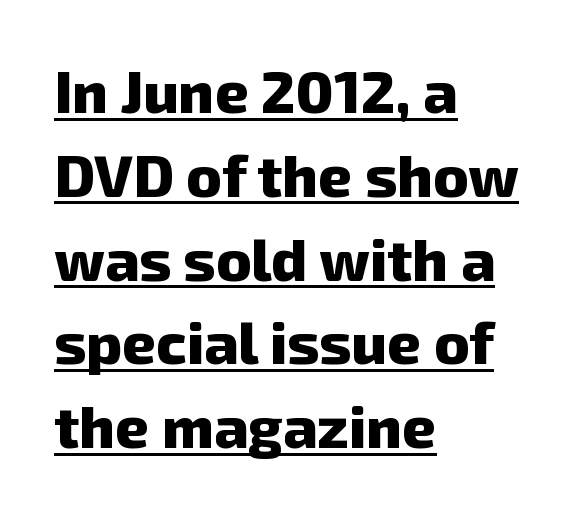
The letters advance in unequal steps, a hallmark of proportional type. No extra tracking has been applied to these lines. The passage shown stacks its lines at a standard gap. Left-aligned paragraph, ragged on the right.
